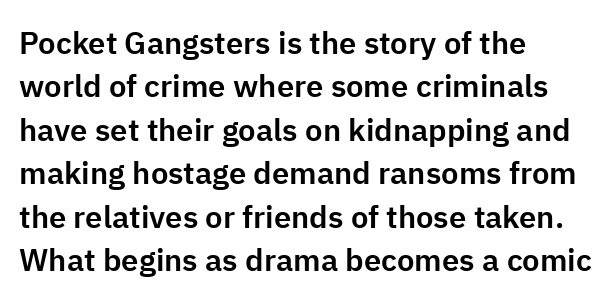
The image shows 31 px sans-serif type, upright; set left-aligned, normal line spacing (1.4x), normal letter spacing, not underlined; low stroke contrast and a medium x-height.
